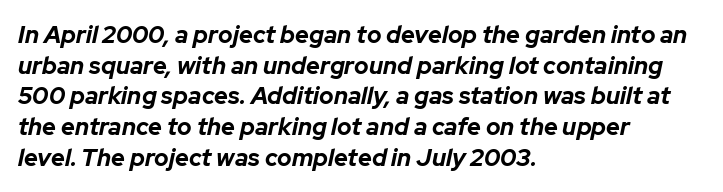
Heft: maximum for text — a bold. It's the slanting kind of type. No extra tracking has been applied to these lines. Words float on clear page, feet unadorned. Horizontal alignment here is leftward, the default for most running prose. The designer left line spacing at the default.
